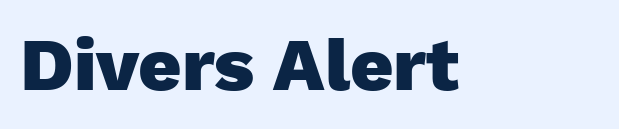
Q: Is the text bold? A: Yes.
Q: Is the text italic (slanted)? A: No, it is upright.
Q: Is the typeface a serif or a sans-serif typeface? A: Sans-serif.
Q: Is the text underlined? A: No.
Q: Is the spacing between letters normal or unusually wide? A: Normal.
Q: Width (condensed, normal, or wide)? A: Normal.
Q: Stroke contrast? A: Low.
Q: x-height? A: Medium.
Q: Monospaced? A: No.
